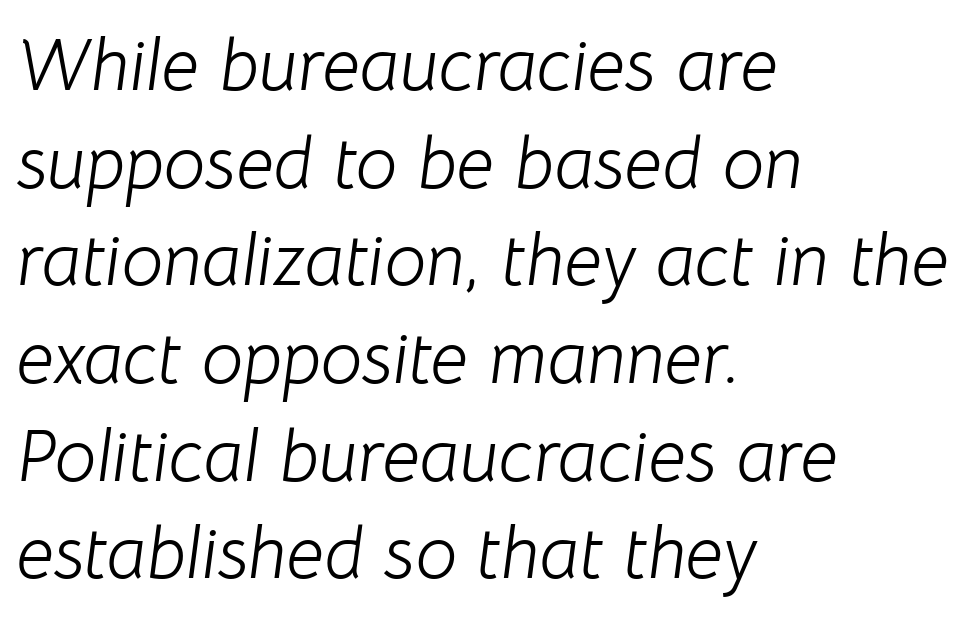
{"italic": "yes", "lean": "right", "slant_degrees": 8, "bold": "no", "weight": "light", "width": "normal", "stroke_contrast": "low", "x_height": "medium", "monospaced": "no", "underline": "no", "align": "left", "line_spacing": "normal", "line_spacing_ratio": 1.32, "letter_spacing": "normal", "letter_spacing_em": 0.0, "glyph_px": 74}
